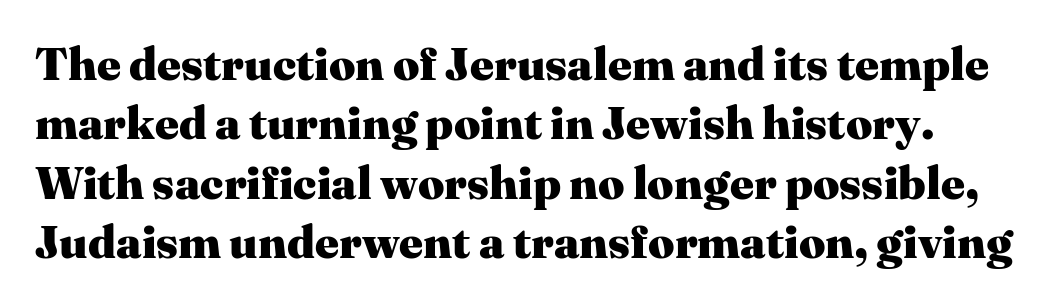
Q: Is the text bold? A: Yes.
Q: Is the text italic (slanted)? A: No, it is upright.
Q: Is the typeface a serif or a sans-serif typeface? A: Serif.
Q: Is the text underlined? A: No.
Q: Is the spacing between letters normal or unusually wide? A: Normal.
Q: Is the spacing between lines tight, normal or loose? A: Normal.
Q: Width (condensed, normal, or wide)? A: Normal.
Q: Stroke contrast? A: Medium.
Q: x-height? A: Medium.
Q: Monospaced? A: No.
